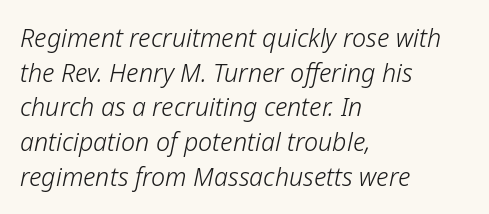
{"italic": "yes", "lean": "right", "slant_degrees": 12, "bold": "no", "underline": "no", "align": "left", "line_spacing": "normal", "line_spacing_ratio": 1.39, "letter_spacing": "normal", "letter_spacing_em": 0.0, "glyph_px": 25}
